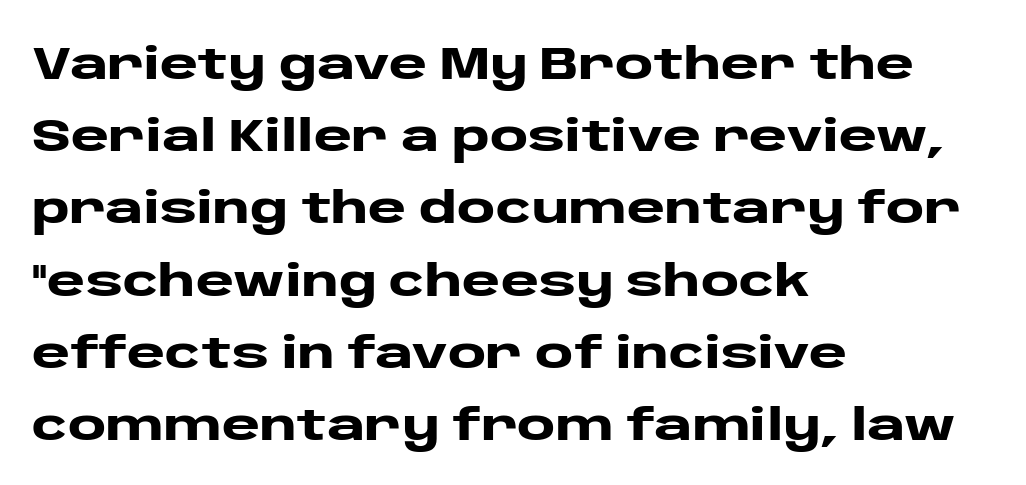
The image shows 46 px heavy, wide sans-serif type, upright; set left-aligned, normal line spacing (1.57x), normal letter spacing, not underlined; low stroke contrast and a large x-height.
